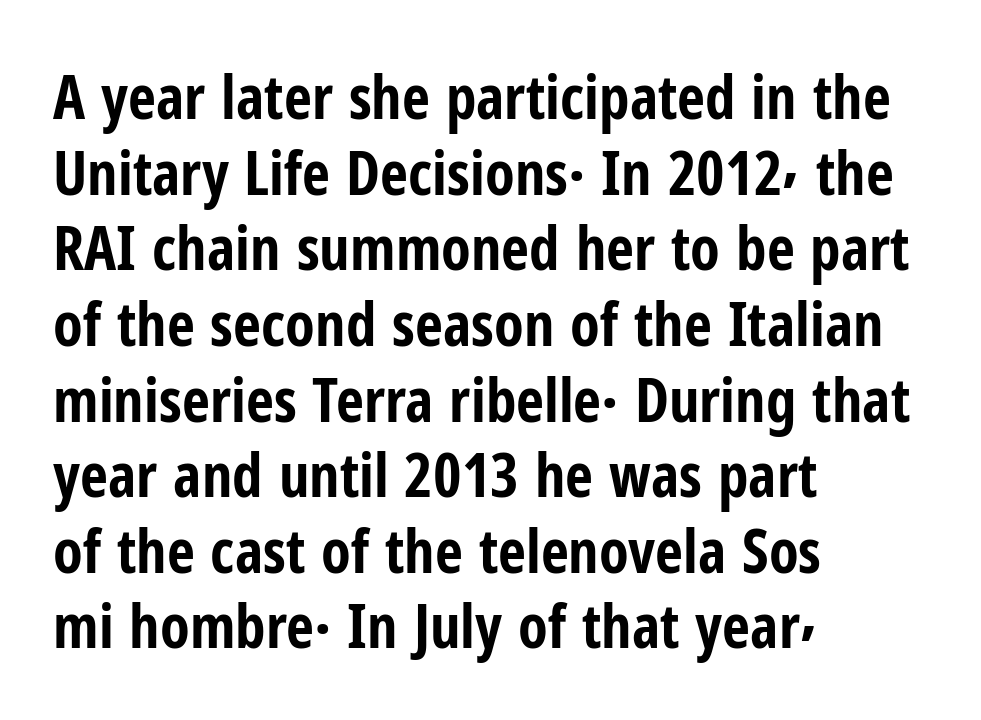
The letters stand straight up with perfectly vertical stems. You could not count columns in this text — the font is proportionally spaced. The paragraph has a hard left edge and a soft right edge. The foot of each line stays bare and open. Examine the stroke ends and you'll find no serifs. Its strokes are broad and dark, the hallmark of bold type.
